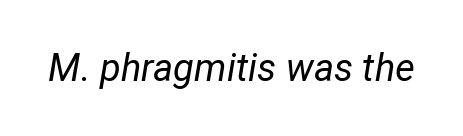
The image shows 38 px regular-weight type, italic (leaning right); set normal letter spacing, not underlined; low stroke contrast and a medium x-height.
